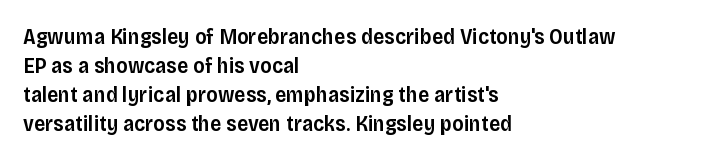
If you drew a ruler down the left edge, every line would touch it. The specimen reads as upright at a glance. The rendering uses a moderate line-height, typical for paragraphs. Has an underline been added? It has not. The line texture is even and compact thanks to regular tracking. Summary of weight: moderately heavy, a semibold.
